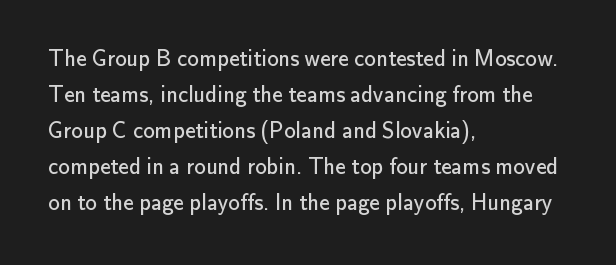
Nothing unusual about the tracking: characters are spaced as the font intends. The typesetter chose a ragged-right arrangement here. Vertical strokes here are truly vertical. In terms of leading, this rendering sits right in the middle.
